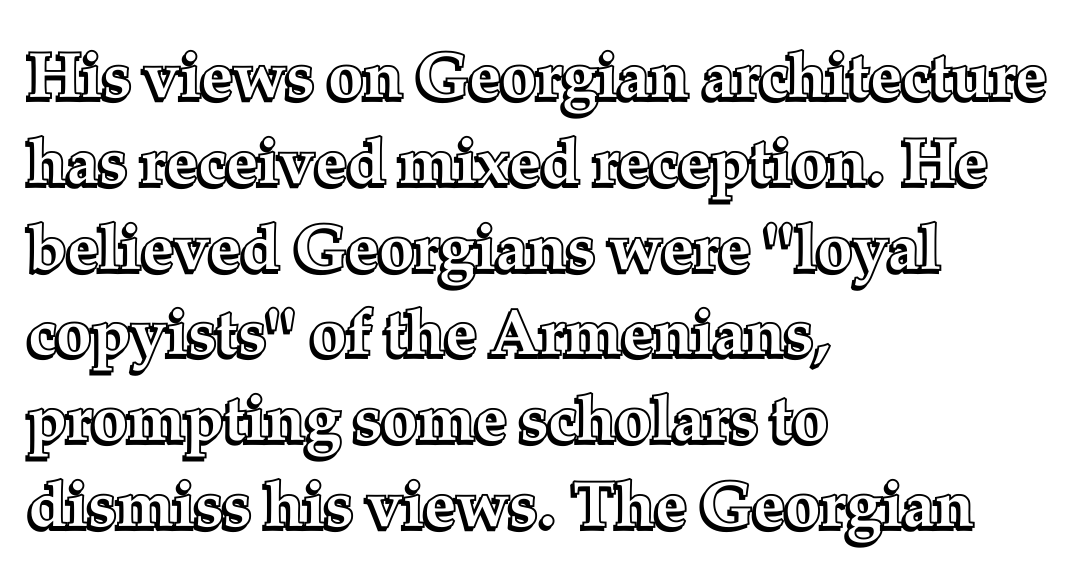
{"italic": "no", "width": "normal", "x_height": "medium", "monospaced": "no", "underline": "no", "align": "left", "line_spacing": "normal", "line_spacing_ratio": 1.34, "letter_spacing": "normal", "letter_spacing_em": 0.0, "glyph_px": 64}
